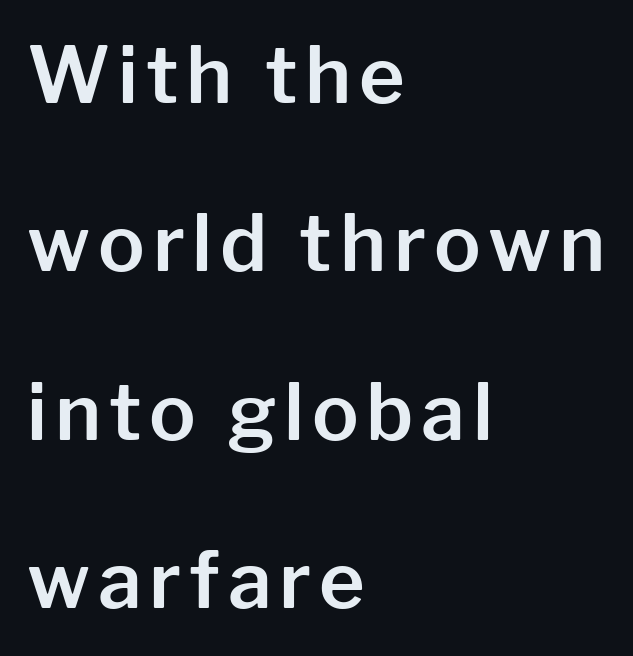
The image shows 78 px sans-serif type, upright; set left-aligned, loose line spacing (2.16x), not underlined; low stroke contrast and a medium x-height.
